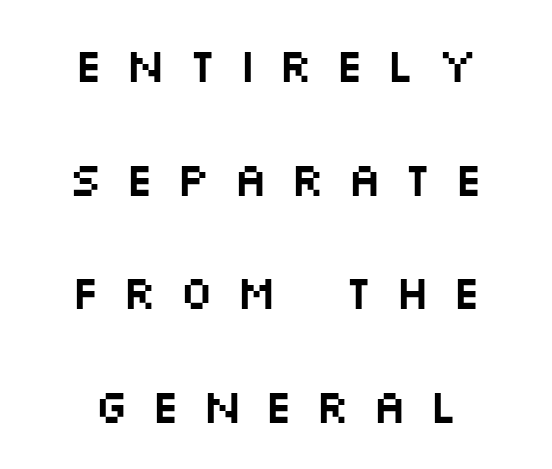
Q: Is the text italic (slanted)? A: No, it is upright.
Q: Is the typeface a serif or a sans-serif typeface? A: Sans-serif.
Q: Is the text underlined? A: No.
Q: How is the paragraph aligned? A: Centered.
Q: Is the spacing between letters normal or unusually wide? A: Unusually wide.
Q: Is the spacing between lines tight, normal or loose? A: Loose.
Q: Width (condensed, normal, or wide)? A: Wide.
Q: Stroke contrast? A: Medium.
Q: x-height? A: Large.
Q: Monospaced? A: No.
